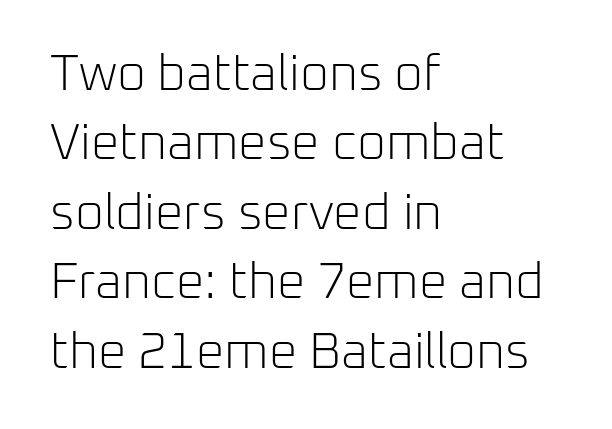
A clean baseline with only descenders dipping below it. Quick note: interline space is typical. The paragraph has a hard left edge and a soft right edge. Tracking here is standard; glyphs follow each other at the usual distance. Each letter keeps its own natural width here, so spacing adapts to shape.
